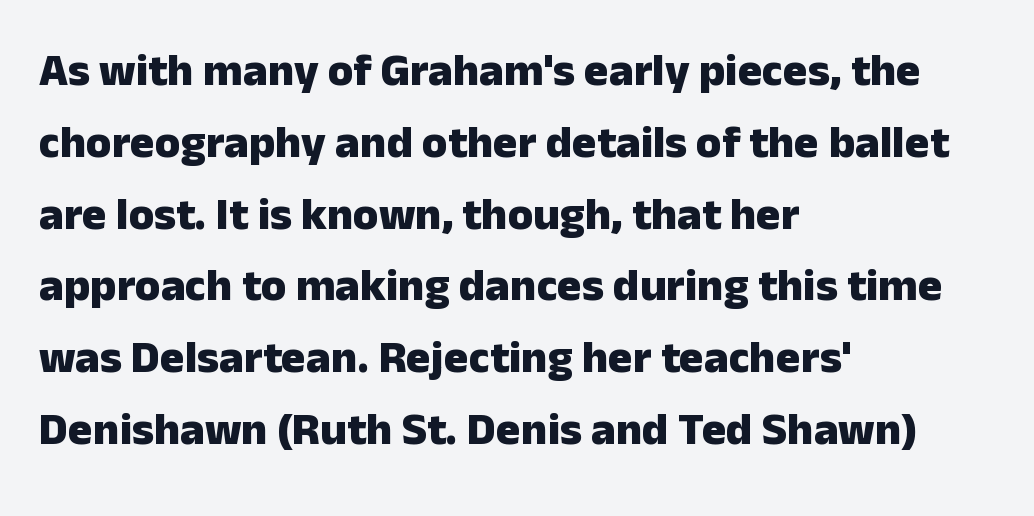
{"serif": "no", "italic": "no", "bold": "yes", "weight": "heavy", "width": "normal", "stroke_contrast": "low", "x_height": "medium", "monospaced": "no", "underline": "no", "align": "left", "line_spacing": "normal", "line_spacing_ratio": 1.56, "letter_spacing": "normal", "letter_spacing_em": 0.0, "glyph_px": 46}
